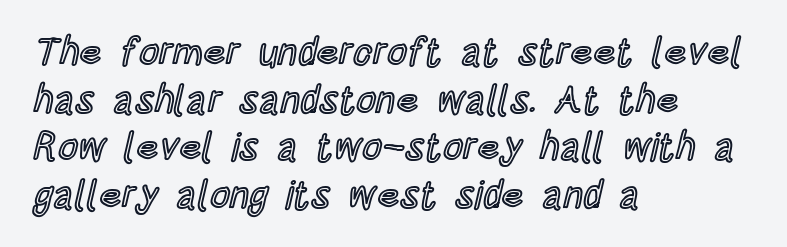
The image shows 39 px condensed type; set left-aligned, line spacing 1.22x, normal letter spacing, not underlined; a large x-height.
